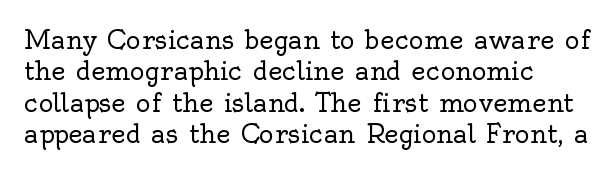
The image shows 25 px text type, upright; set left-aligned, normal line spacing (1.26x), normal letter spacing, not underlined.
